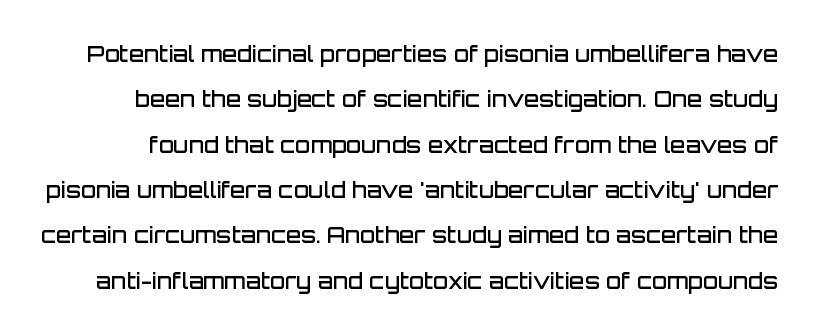
Observe the ordinary spacing: letters are neighbours, not strangers. Each glyph is drawn with semibold strokes, heavier than normal yet not fully bold. Underline: absent. These lines stand farther apart than default settings would place them.
